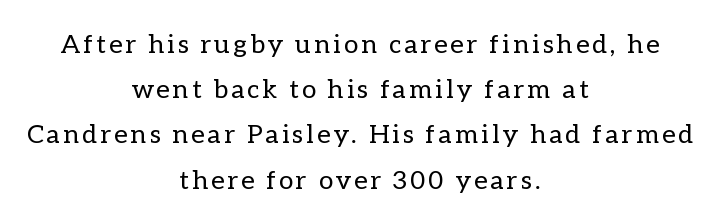
A quiet, ordinary-to-light weight characterises the typeface. Line starts and ends both wander, symmetrically. The typography opts for an upright posture over an oblique one. Nobody drew a line under any word here.
